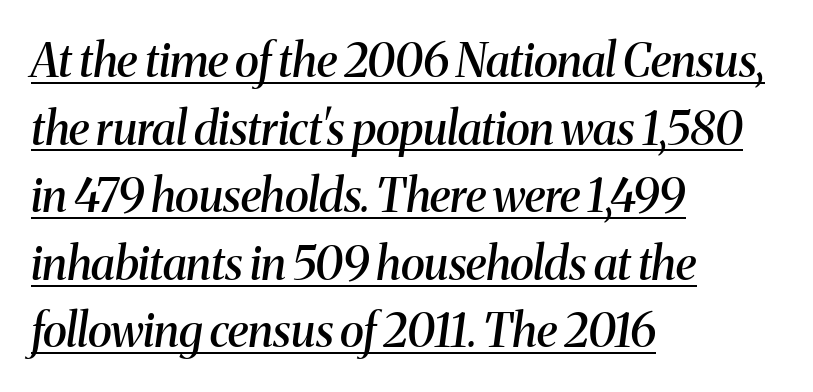
Q: Is the text bold? A: Semi-bold.
Q: Is the text italic (slanted)? A: Yes, it leans right by about 8 degrees.
Q: Is the typeface a serif or a sans-serif typeface? A: Serif.
Q: Is the text underlined? A: Yes.
Q: How is the paragraph aligned? A: Left-aligned.
Q: Is the spacing between letters normal or unusually wide? A: Normal.
Q: Is the spacing between lines tight, normal or loose? A: Normal.
Q: Width (condensed, normal, or wide)? A: Normal.
Q: Stroke contrast? A: Medium.
Q: x-height? A: Medium.
Q: Monospaced? A: No.
